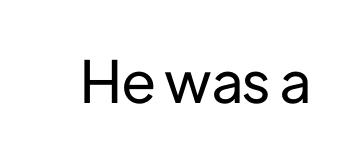
{"serif": "no", "italic": "no", "width": "normal", "stroke_contrast": "low", "x_height": "medium", "monospaced": "no", "underline": "no", "letter_spacing": "normal", "letter_spacing_em": 0.0, "glyph_px": 58}
